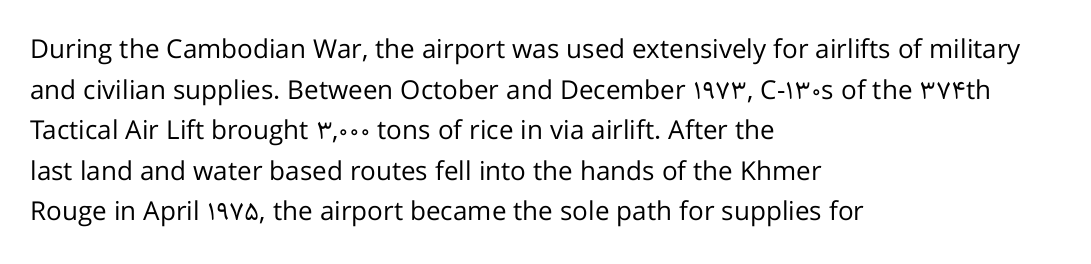
Q: Is the text bold? A: No.
Q: Is the text italic (slanted)? A: No, it is upright.
Q: Is the text underlined? A: No.
Q: How is the paragraph aligned? A: Left-aligned.
Q: Is the spacing between letters normal or unusually wide? A: Normal.
Q: Is the spacing between lines tight, normal or loose? A: Normal.
